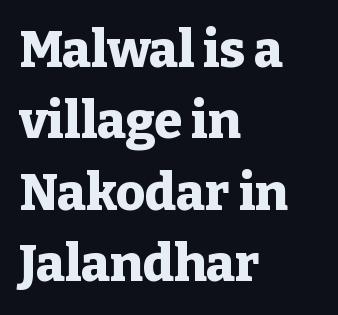
Q: Is the text bold? A: Yes.
Q: Is the text italic (slanted)? A: No, it is upright.
Q: Is the typeface a serif or a sans-serif typeface? A: Serif.
Q: Is the text underlined? A: No.
Q: How is the paragraph aligned? A: Left-aligned.
Q: Is the spacing between letters normal or unusually wide? A: Normal.
Q: Is the spacing between lines tight, normal or loose? A: Normal.
Q: Width (condensed, normal, or wide)? A: Normal.
Q: Stroke contrast? A: Low.
Q: x-height? A: Medium.
Q: Monospaced? A: No.
